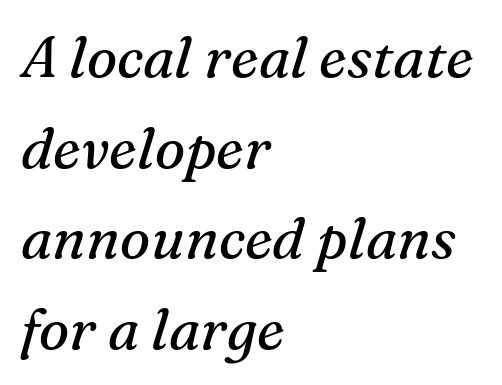
Q: Is the text bold? A: No.
Q: Is the text italic (slanted)? A: Yes, it leans right by about 16 degrees.
Q: Is the typeface a serif or a sans-serif typeface? A: Serif.
Q: Is the text underlined? A: No.
Q: How is the paragraph aligned? A: Left-aligned.
Q: Is the spacing between letters normal or unusually wide? A: Normal.
Q: Is the spacing between lines tight, normal or loose? A: Normal.
Q: Width (condensed, normal, or wide)? A: Normal.
Q: Stroke contrast? A: Medium.
Q: x-height? A: Medium.
Q: Monospaced? A: No.
